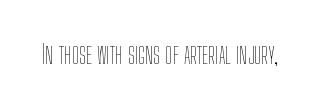
{"italic": "no", "bold": "no", "underline": "no", "letter_spacing": "normal", "letter_spacing_em": 0.0, "glyph_px": 26}
